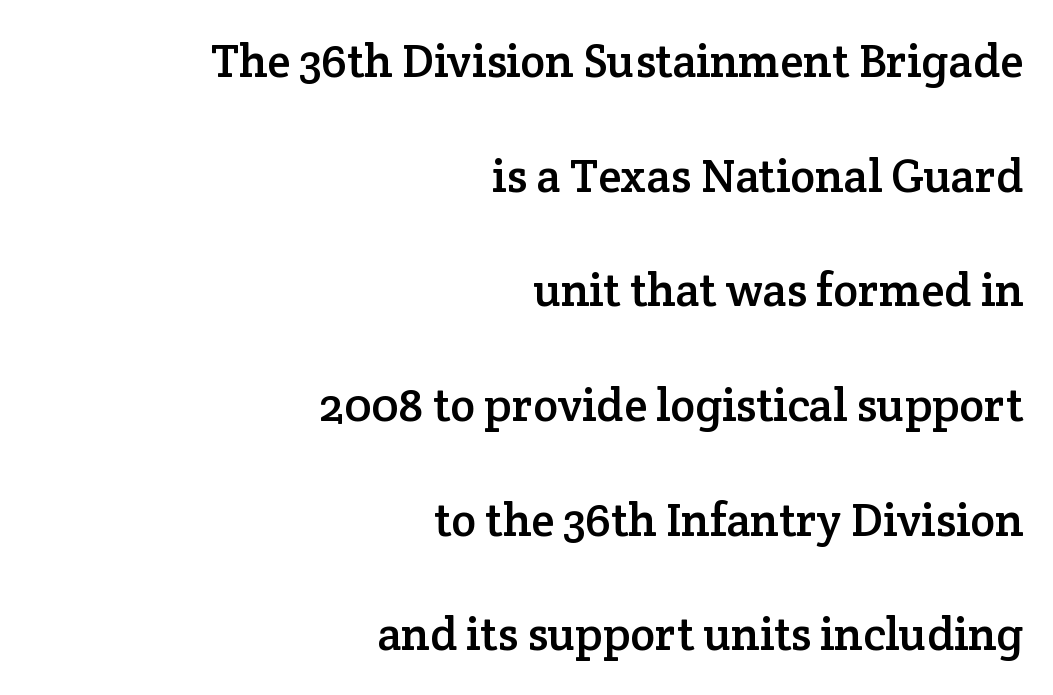
Examine the stroke ends and you'll spot serifs. The face used here is proportionally spaced, like ordinary book or web type. Any mark beneath the type? The region is blank. A typesetter would mark this as roman, not italic.
